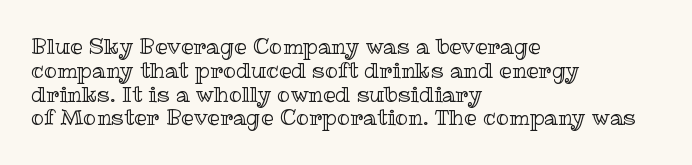
{"italic": "no", "underline": "no", "align": "left", "line_spacing": "tight", "line_spacing_ratio": 1.08, "letter_spacing": "normal", "letter_spacing_em": 0.0, "glyph_px": 22}
